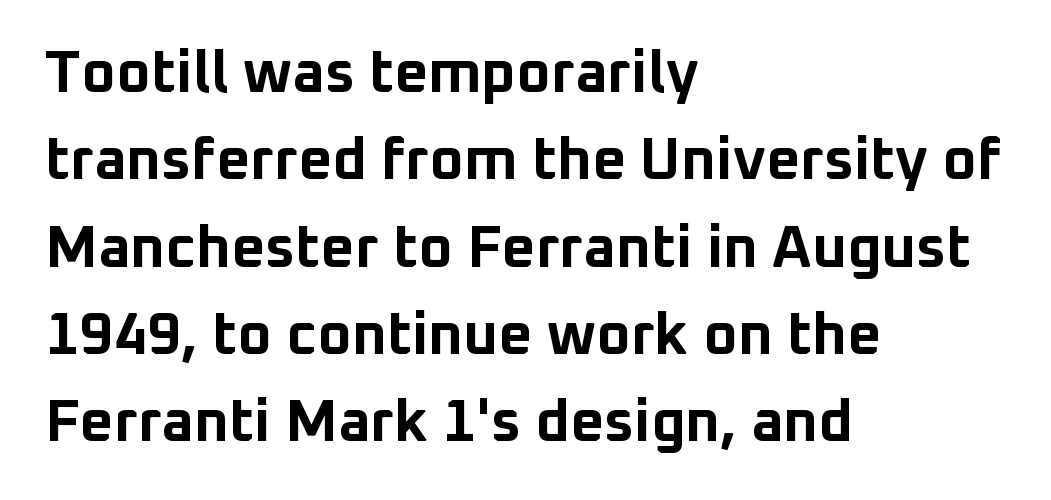
The image shows 59 px bold sans-serif type, upright; set left-aligned, normal line spacing (1.48x), normal letter spacing, not underlined; low stroke contrast and a medium x-height.
